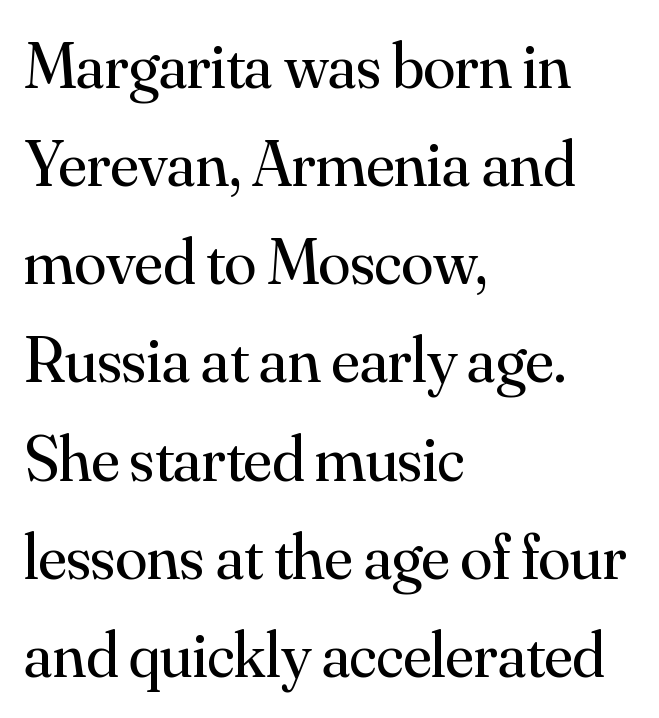
The image shows 65 px regular-weight serif type, upright; set left-aligned, normal line spacing (1.51x), normal letter spacing, not underlined; medium stroke contrast and a small x-height.
